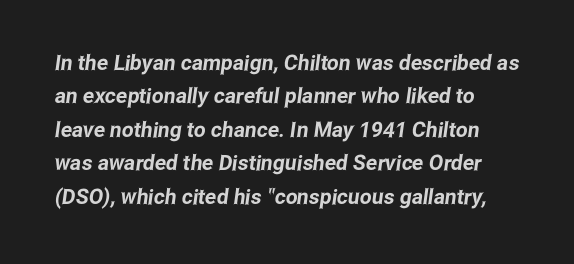
The image shows 21 px text type; set normal line spacing (1.59x), normal letter spacing, not underlined.
